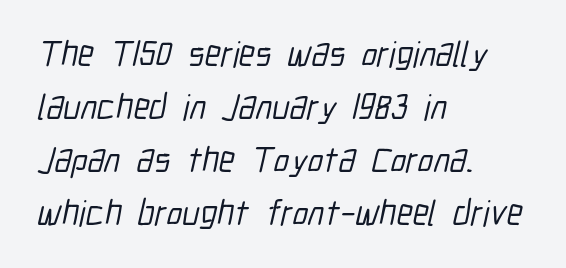
Q: Is the typeface a serif or a sans-serif typeface? A: Sans-serif.
Q: Is the text underlined? A: No.
Q: How is the paragraph aligned? A: Left-aligned.
Q: Is the spacing between letters normal or unusually wide? A: Normal.
Q: Is the spacing between lines tight, normal or loose? A: Normal.
Q: Width (condensed, normal, or wide)? A: Condensed.
Q: Stroke contrast? A: Low.
Q: x-height? A: Medium.
Q: Monospaced? A: No.
